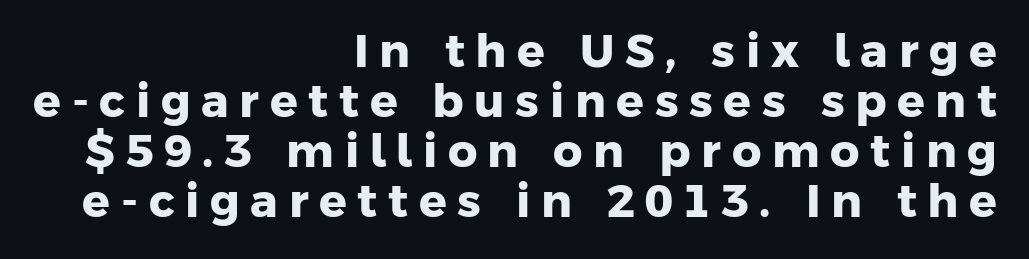
The image shows 46 px heavy sans-serif type; set right-aligned, tight line spacing (1.09x), unusually wide letter spacing (+0.23 em), not underlined; low stroke contrast and a medium x-height.
